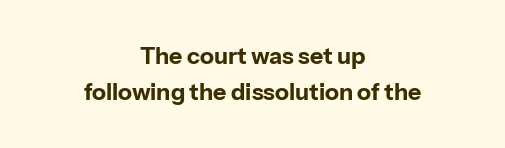
The space between consecutive lines is moderate. Characters remain perfectly vertical along every line. Quick note: underline off. One-word summary of the alignment: center. The passage shown is emphatically bold. The letterforms sit shoulder to shoulder at normal distance.
